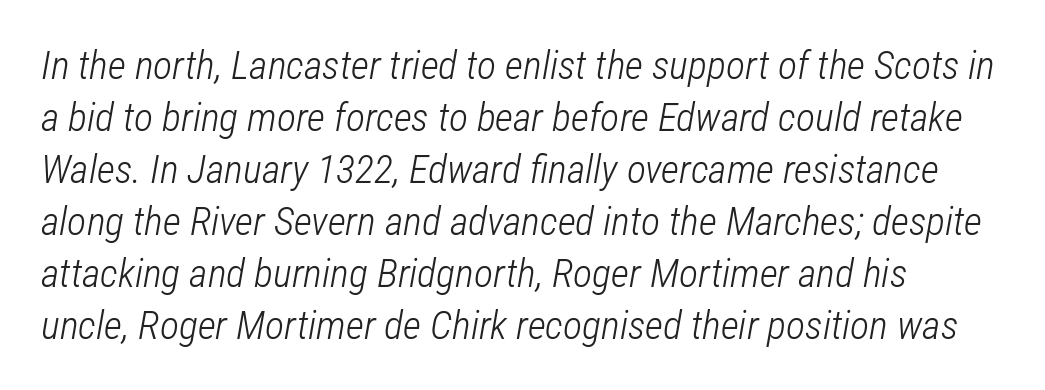
The letters advance in unequal steps, a hallmark of proportional type. Compared with a centered layout, this one pins lines to the left instead. This sample uses an oblique cut, with every glyph tilted off the vertical. Does the leading feel generous? No, just average. Underline: absent.
